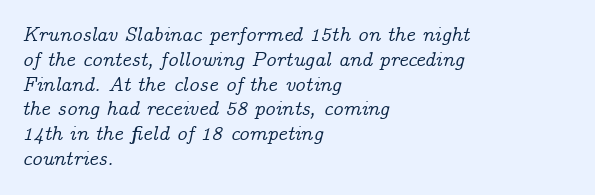
Spacing between characters is what you'd get straight out of the box. In terms of posture, this sample is oblique. The compositor pushed each line to the left boundary. A bare baseline throughout the passage.
